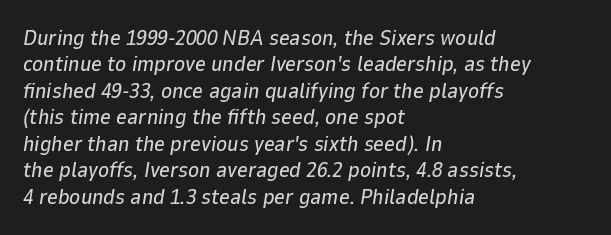
{"italic": "yes", "lean": "right", "slant_degrees": 9, "underline": "no", "align": "left", "line_spacing": "normal", "line_spacing_ratio": 1.26, "letter_spacing": "normal", "letter_spacing_em": 0.0, "glyph_px": 21}
